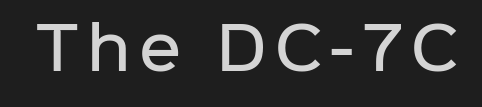
{"serif": "no", "italic": "no", "bold": "semi", "weight": "semibold", "width": "normal", "stroke_contrast": "low", "x_height": "medium", "monospaced": "no", "underline": "no", "glyph_px": 58}
